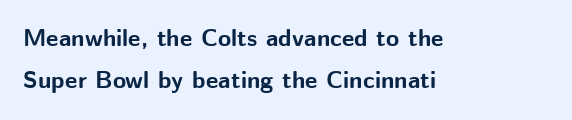
Q: Is the text bold? A: Yes.
Q: Is the text italic (slanted)? A: No, it is upright.
Q: Is the text underlined? A: No.
Q: How is the paragraph aligned? A: Left-aligned.
Q: Is the spacing between letters normal or unusually wide? A: Normal.
